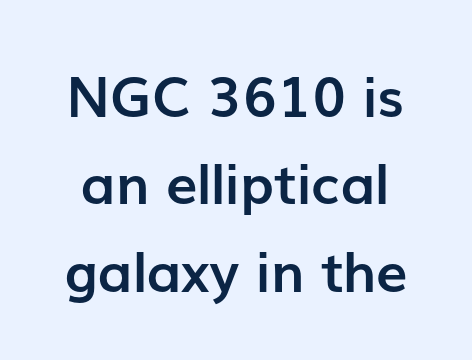
Q: Is the text bold? A: Yes.
Q: Is the text italic (slanted)? A: No, it is upright.
Q: Is the typeface a serif or a sans-serif typeface? A: Sans-serif.
Q: Is the text underlined? A: No.
Q: Is the spacing between letters normal or unusually wide? A: Normal.
Q: Is the spacing between lines tight, normal or loose? A: Normal.
Q: Width (condensed, normal, or wide)? A: Normal.
Q: Stroke contrast? A: Low.
Q: x-height? A: Medium.
Q: Monospaced? A: No.
